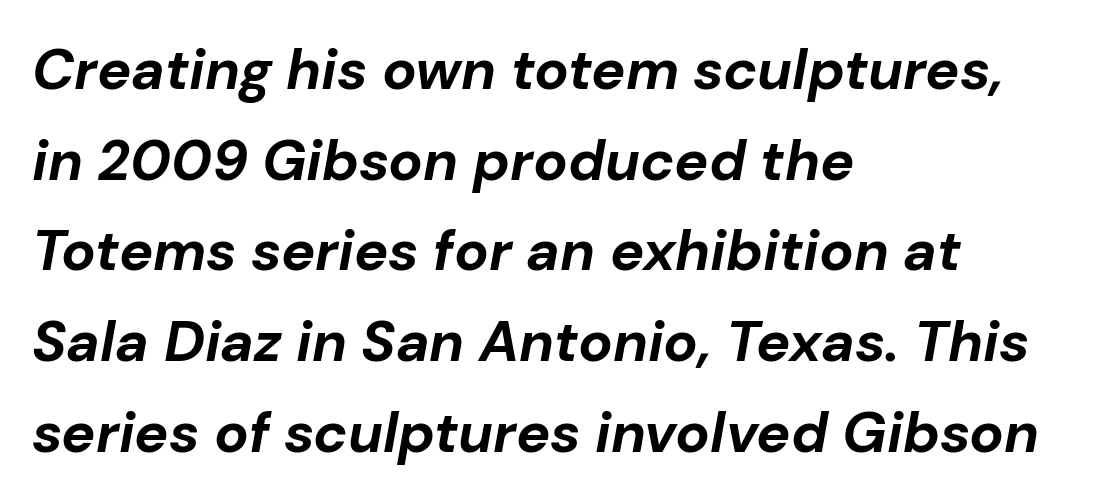
Q: Is the text bold? A: Yes.
Q: Is the text italic (slanted)? A: Yes, it leans right by about 10 degrees.
Q: Is the text underlined? A: No.
Q: How is the paragraph aligned? A: Left-aligned.
Q: Is the spacing between letters normal or unusually wide? A: Normal.
Q: Is the spacing between lines tight, normal or loose? A: Normal.
Q: Width (condensed, normal, or wide)? A: Normal.
Q: Stroke contrast? A: Low.
Q: x-height? A: Medium.
Q: Monospaced? A: No.
